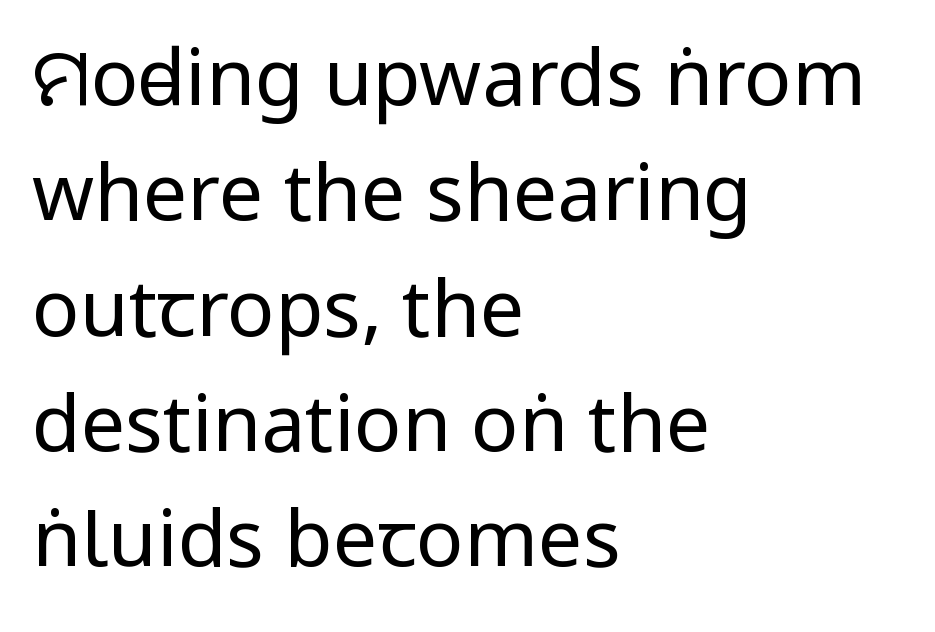
Q: Is the text bold? A: No.
Q: Is the text italic (slanted)? A: No, it is upright.
Q: Is the typeface a serif or a sans-serif typeface? A: Sans-serif.
Q: Is the text underlined? A: No.
Q: How is the paragraph aligned? A: Left-aligned.
Q: Is the spacing between letters normal or unusually wide? A: Normal.
Q: Is the spacing between lines tight, normal or loose? A: Normal.
Q: Width (condensed, normal, or wide)? A: Condensed.
Q: Stroke contrast? A: Low.
